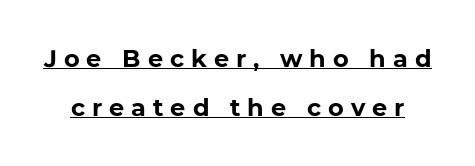
The image shows 24 px bold type; set loose line spacing (2.04x), unusually wide letter spacing (+0.29 em), underlined.
